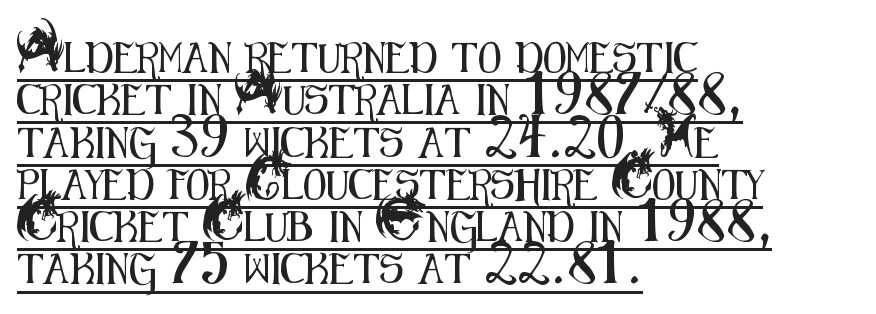
The image shows 30 px condensed sans-serif type, upright; set left-aligned, normal line spacing (1.41x), normal letter spacing, underlined; medium stroke contrast and a small x-height.
